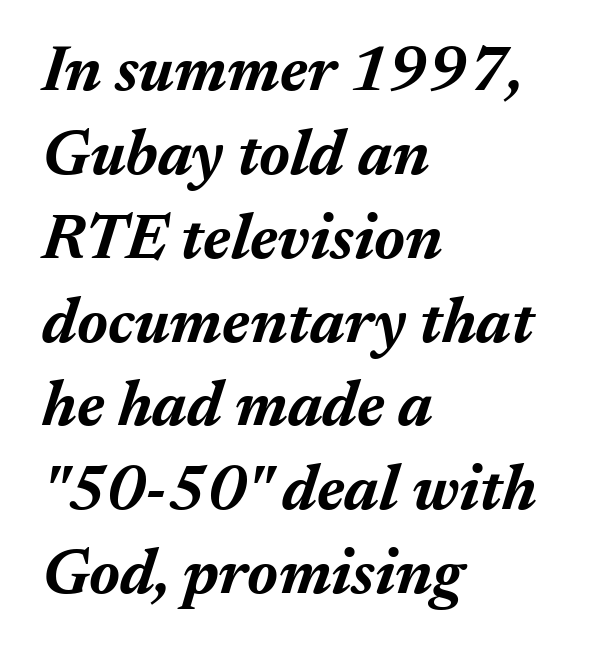
A clean baseline with only descenders dipping below it. One-word summary of the alignment: left. Is this a fixed-width face? No — the glyphs have proportional, varying widths. Interline gaps are of average width in this sample. Weight: bold.
